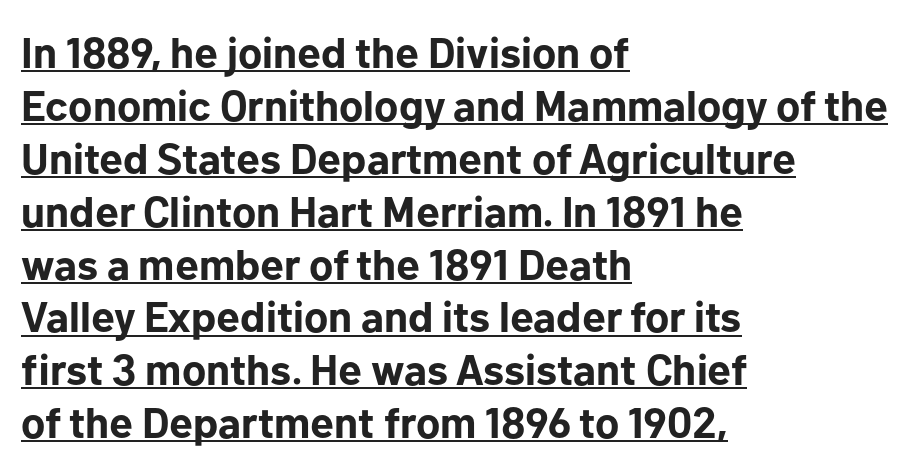
The image shows 43 px bold sans-serif type, upright; set left-aligned, line spacing 1.23x, normal letter spacing, underlined; low stroke contrast and a medium x-height.
